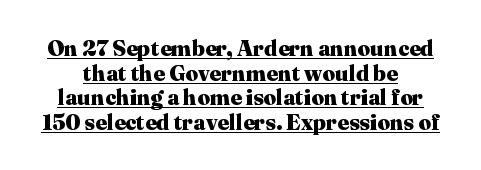
The image shows 22 px bold type, upright; set tight line spacing (1.12x), normal letter spacing, underlined.
